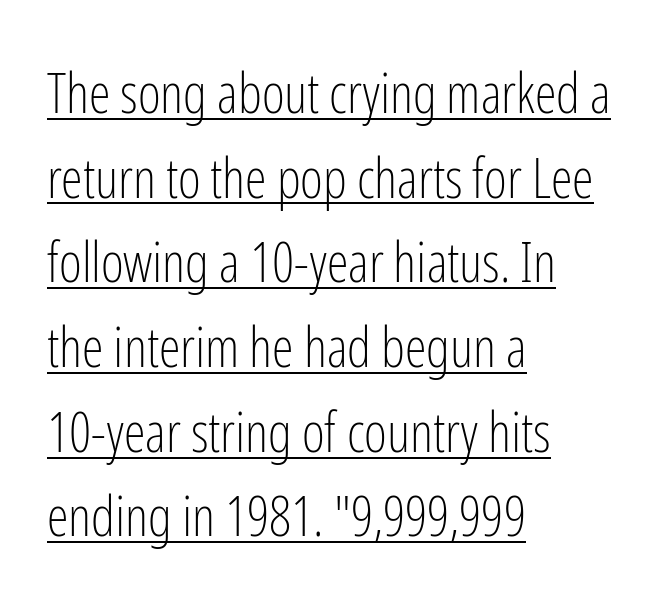
{"serif": "no", "italic": "no", "bold": "no", "weight": "light", "width": "condensed", "stroke_contrast": "low", "x_height": "medium", "monospaced": "no", "underline": "yes", "align": "left", "line_spacing": "normal", "line_spacing_ratio": 1.54, "letter_spacing": "normal", "letter_spacing_em": 0.0, "glyph_px": 55}
